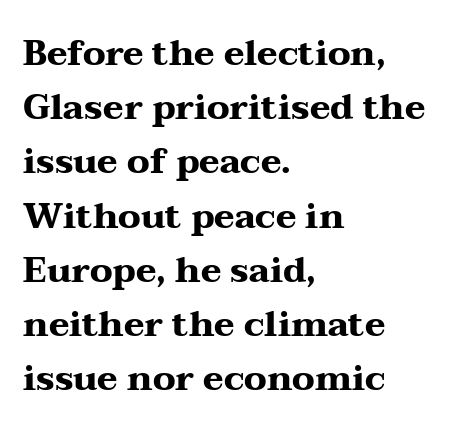
Q: Is the text bold? A: Yes.
Q: Is the text italic (slanted)? A: No, it is upright.
Q: Is the typeface a serif or a sans-serif typeface? A: Serif.
Q: Is the text underlined? A: No.
Q: How is the paragraph aligned? A: Left-aligned.
Q: Is the spacing between letters normal or unusually wide? A: Normal.
Q: Is the spacing between lines tight, normal or loose? A: Normal.
Q: Width (condensed, normal, or wide)? A: Wide.
Q: Stroke contrast? A: Medium.
Q: x-height? A: Medium.
Q: Monospaced? A: No.
